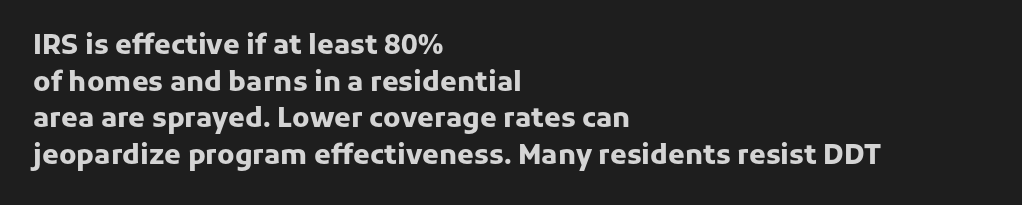
Casual observation: everything's shoved over to the left. Look at the tracking — it's just the regular setting, nothing added. The rendering uses a moderate line-height, typical for paragraphs. Decoration check: the copy has no underline. The face used here has the dense, thick strokes of a bold. The typography opts for an upright posture over an oblique one.
